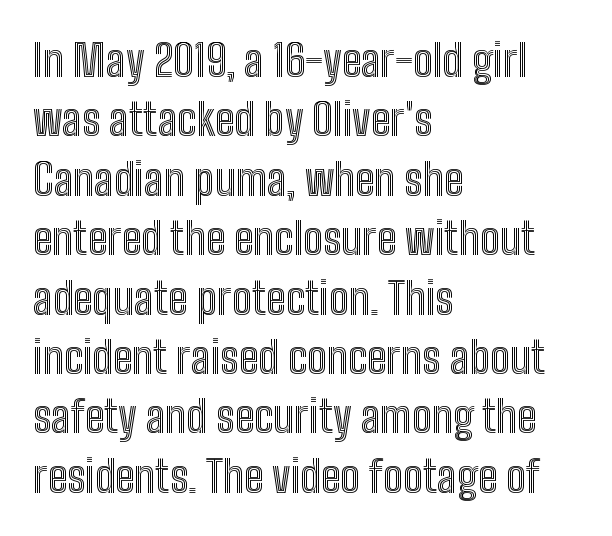
Each row of text sits above clean, open space. The gaps between neighbouring characters are ordinary and unremarkable. These lines stack with their left ends in a neat column. Do the characters align in a grid? No, the font is proportional.
